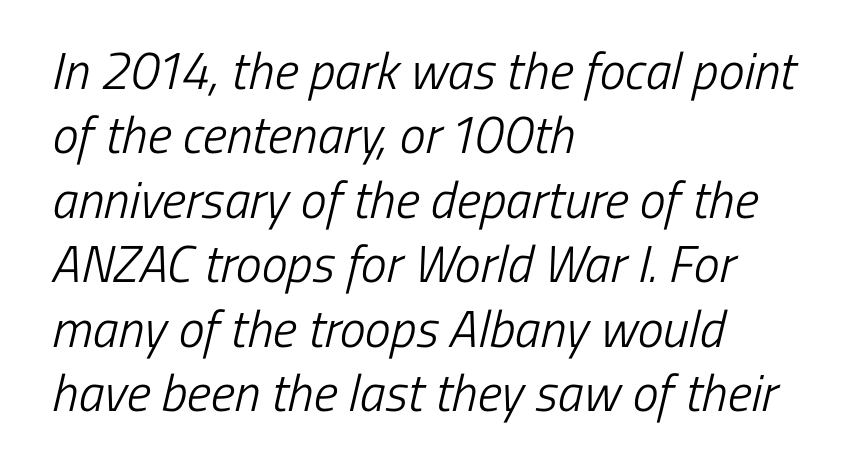
{"serif": "no", "bold": "no", "weight": "light", "width": "condensed", "stroke_contrast": "low", "x_height": "medium", "monospaced": "no", "underline": "no", "align": "left", "line_spacing_ratio": 1.24, "letter_spacing": "normal", "letter_spacing_em": 0.0, "glyph_px": 52}
